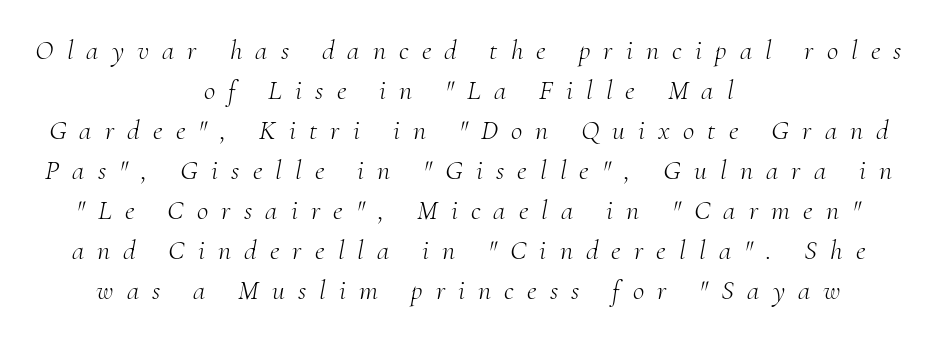
{"serif": "yes", "italic": "yes", "lean": "right", "slant_degrees": 10, "bold": "no", "weight": "light", "width": "normal", "stroke_contrast": "medium", "x_height": "small", "monospaced": "no", "underline": "no", "align": "center", "line_spacing": "normal", "line_spacing_ratio": 1.43, "letter_spacing": "wide", "letter_spacing_em": 0.47, "glyph_px": 28}
